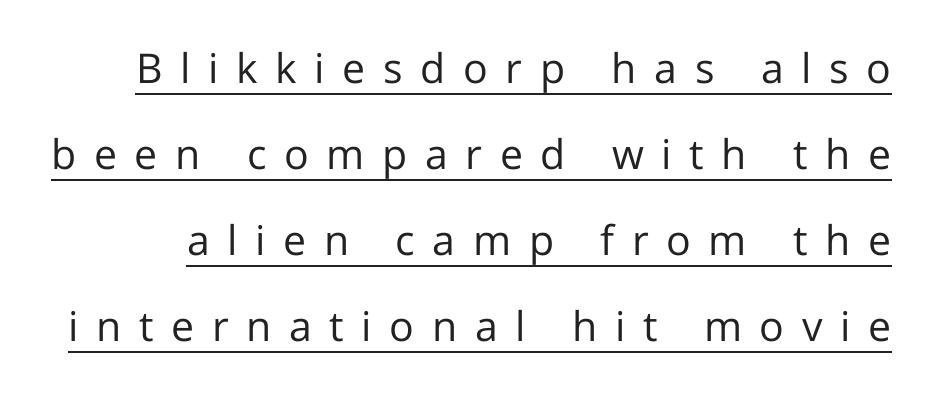
Q: Is the text bold? A: No.
Q: Is the text italic (slanted)? A: No, it is upright.
Q: Is the typeface a serif or a sans-serif typeface? A: Sans-serif.
Q: Is the text underlined? A: Yes.
Q: Is the spacing between letters normal or unusually wide? A: Unusually wide.
Q: Is the spacing between lines tight, normal or loose? A: Loose.
Q: Width (condensed, normal, or wide)? A: Normal.
Q: Stroke contrast? A: Low.
Q: x-height? A: Medium.
Q: Monospaced? A: No.
